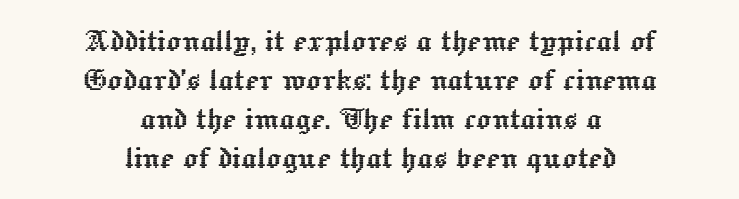
The image shows 37 px text type, upright; set centered, tight line spacing (1.05x), normal letter spacing, not underlined; a medium x-height.
